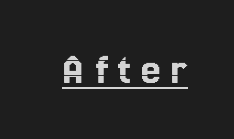
{"italic": "no", "width": "condensed", "x_height": "medium", "monospaced": "no", "underline": "yes", "letter_spacing": "wide", "letter_spacing_em": 0.22, "glyph_px": 44}
